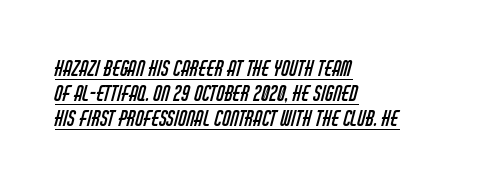
Each line starts at the same left margin while the right side varies. Glance below the letters and you will spot a drawn line. Between one letter and the next there's only the usual sliver of space. Ink coverage per letter is moderate at most.
